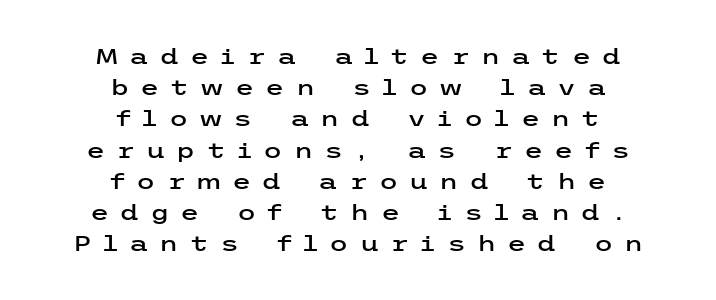
The gaps between neighbouring characters are conspicuously large. Descenders hang freely into open space. Is there much room between lines? A standard amount, neither cramped nor airy. Every stem runs plumb, perpendicular to the baseline. The rag falls on both sides of this text block equally.
